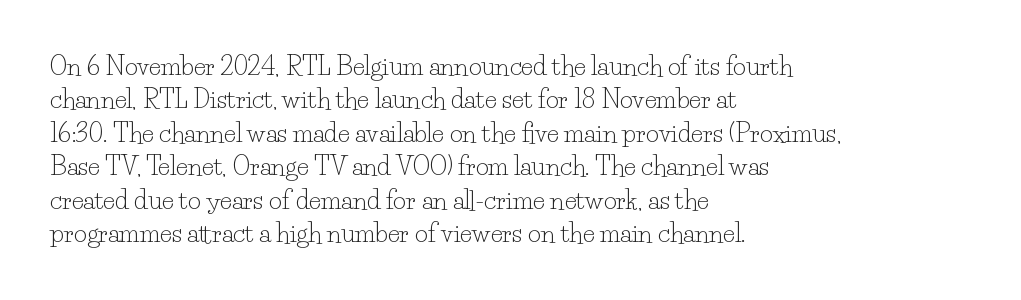
Q: Is the text bold? A: No.
Q: Is the text italic (slanted)? A: No, it is upright.
Q: Is the text underlined? A: No.
Q: How is the paragraph aligned? A: Left-aligned.
Q: Is the spacing between letters normal or unusually wide? A: Normal.
Q: Is the spacing between lines tight, normal or loose? A: Normal.
